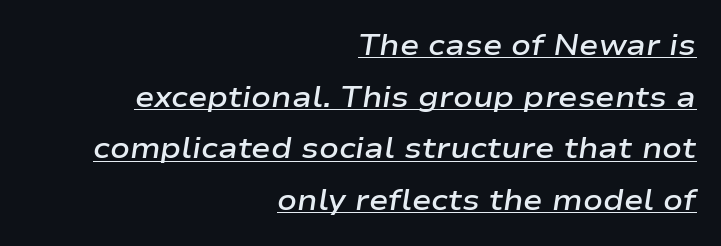
Caption: multi-line text, flush right, ragged left. A typesetter would call this proportional, since set widths differ per character. The passage shown leans; its letterforms are oblique. Does a line run under the words? Yes, clearly.
